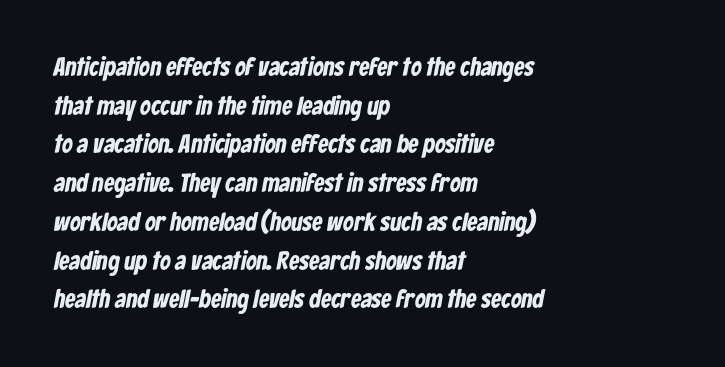
Q: Is the text bold? A: Yes.
Q: Is the text underlined? A: No.
Q: How is the paragraph aligned? A: Left-aligned.
Q: Is the spacing between letters normal or unusually wide? A: Normal.
Q: Is the spacing between lines tight, normal or loose? A: Normal.
